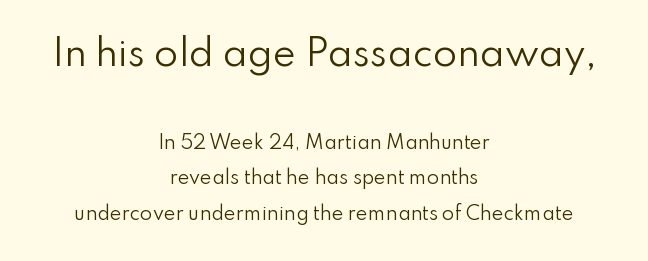
{"serif": "no", "italic": "no", "bold": "no", "weight": "regular", "width": "normal", "stroke_contrast": "low", "x_height": "small", "monospaced": "no", "underline": "no", "align": "center", "line_spacing": "loose", "line_spacing_ratio": 1.99, "letter_spacing": "normal", "letter_spacing_em": 0.0, "larger_block": "first", "size_ratio": 1.94, "glyph_px": 35}
